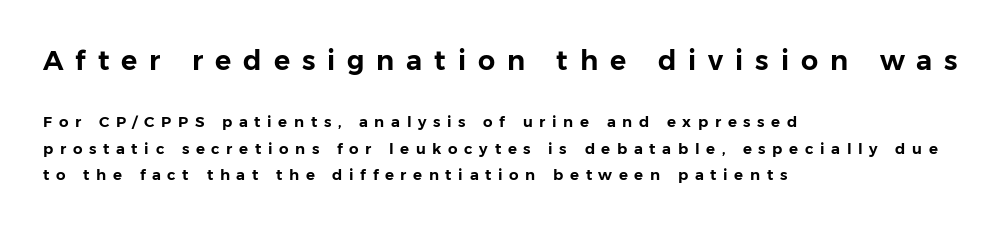
{"italic": "no", "underline": "no", "align": "left", "line_spacing_ratio": 1.76, "letter_spacing": "wide", "letter_spacing_em": 0.44, "larger_block": "first", "size_ratio": 1.8, "glyph_px": 27}
